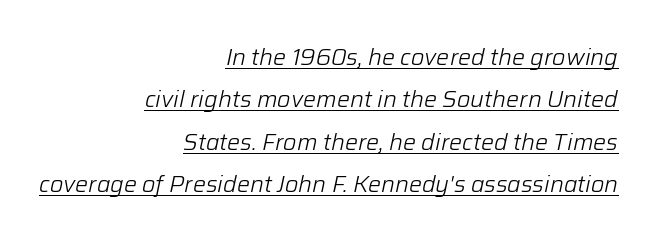
You can tell it's italic because the verticals aren't actually vertical. Is the letter spacing exaggerated? No — it looks like the ordinary default. Stem width sits at or under what a default text font uses. What decoration does the sample have? An underline.
